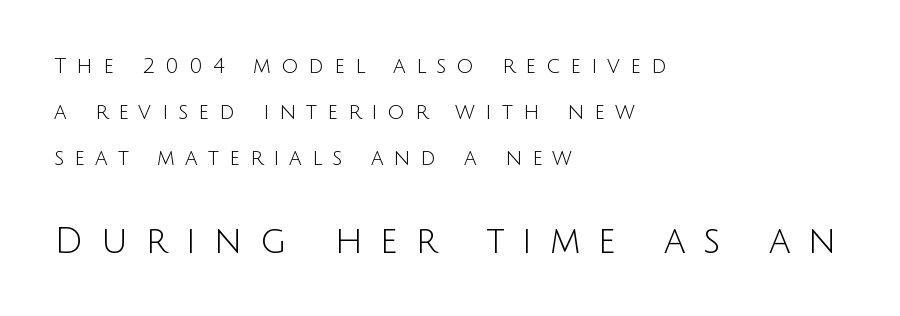
Q: Is the text bold? A: No.
Q: Is the text italic (slanted)? A: No, it is upright.
Q: Is the typeface a serif or a sans-serif typeface? A: Sans-serif.
Q: Is the text underlined? A: No.
Q: How is the paragraph aligned? A: Left-aligned.
Q: Is the spacing between letters normal or unusually wide? A: Unusually wide.
Q: Is the spacing between lines tight, normal or loose? A: Loose.
Q: Which block of text is set in a larger size, the first (top) or the second (bottom)? A: The second (bottom) one.
Q: Width (condensed, normal, or wide)? A: Normal.
Q: Stroke contrast? A: Low.
Q: x-height? A: Large.
Q: Monospaced? A: No.
